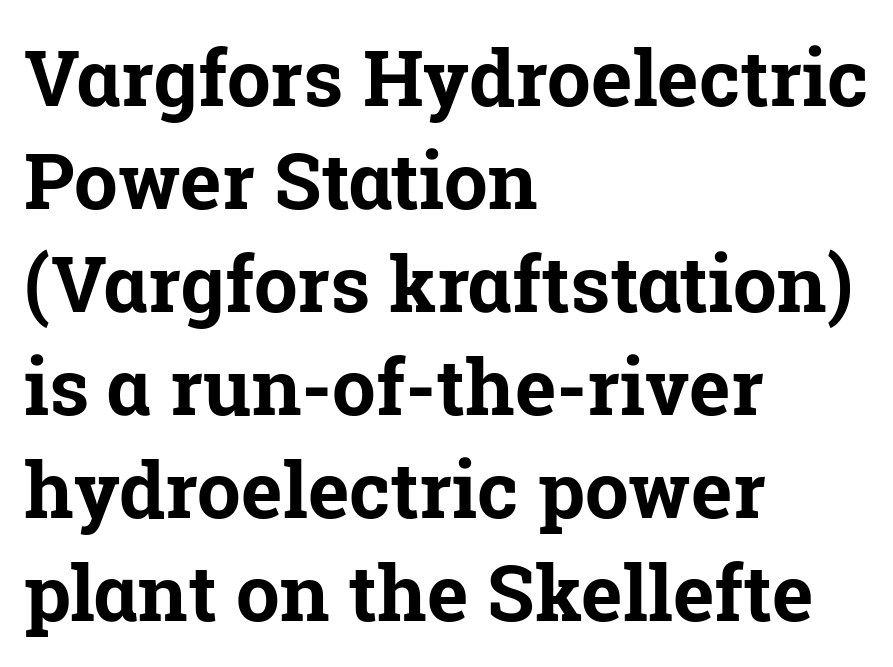
This rendering employs a face with finishing strokes, i.e., a serif. Looks like regular typesetting: each glyph gets only the width it needs. The letters stand straight up with perfectly vertical stems. Look at the tracking — it's just the regular setting, nothing added. The specimen omits any rule beneath the text block's lines. Bold? Absolutely — the strokes are thick and heavy.
